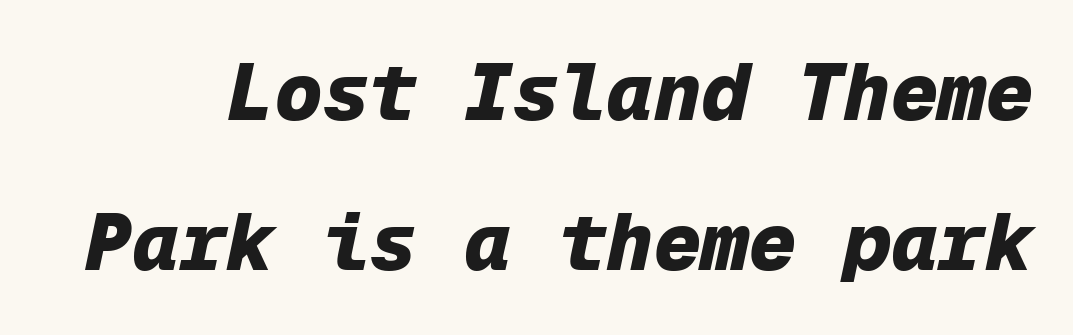
The image shows 79 px heavy type, italic (leaning right), monospaced; set loose line spacing (1.9x), normal letter spacing, not underlined; low stroke contrast and a medium x-height.
